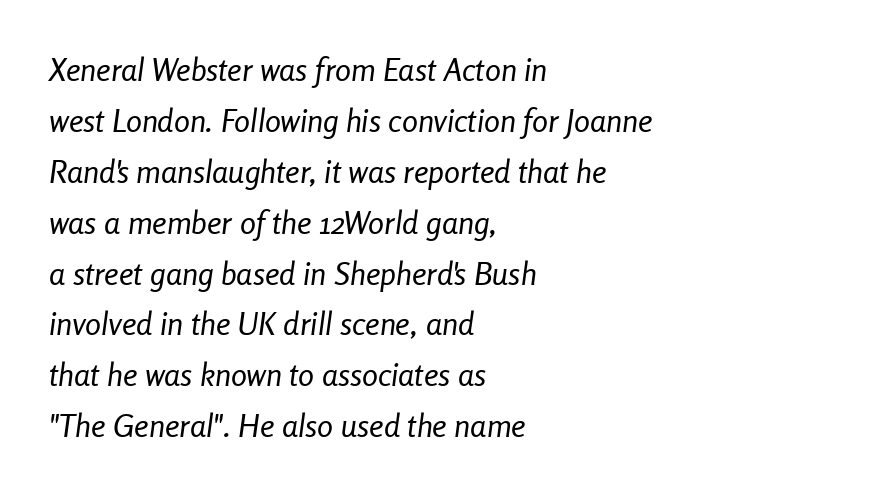
{"italic": "yes", "lean": "right", "slant_degrees": 8, "bold": "no", "weight": "regular", "width": "condensed", "stroke_contrast": "low", "x_height": "medium", "monospaced": "no", "underline": "no", "align": "left", "line_spacing": "normal", "line_spacing_ratio": 1.59, "letter_spacing": "normal", "letter_spacing_em": 0.0, "glyph_px": 32}
